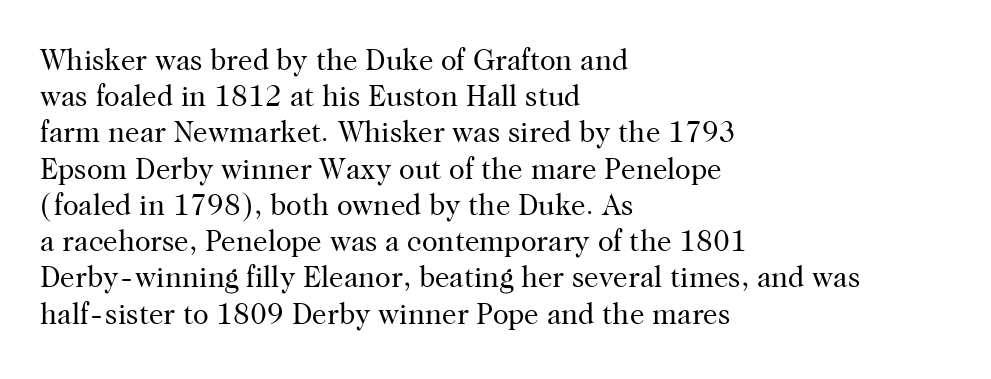
Short note: letters normally spaced. The lines in this sample share a left origin and differ only in where they stop. Reading down the column, the eye jumps a familiar distance to each next line. Stroke terminals: seriffed. Stem width sits at or under what a default text font uses. You could not count columns in this text — the font is proportionally spaced.
